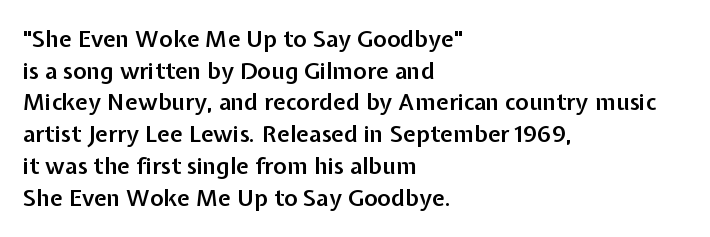
{"italic": "no", "bold": "semi", "underline": "no", "align": "left", "line_spacing": "normal", "line_spacing_ratio": 1.38, "letter_spacing": "normal", "letter_spacing_em": 0.0, "glyph_px": 23}
